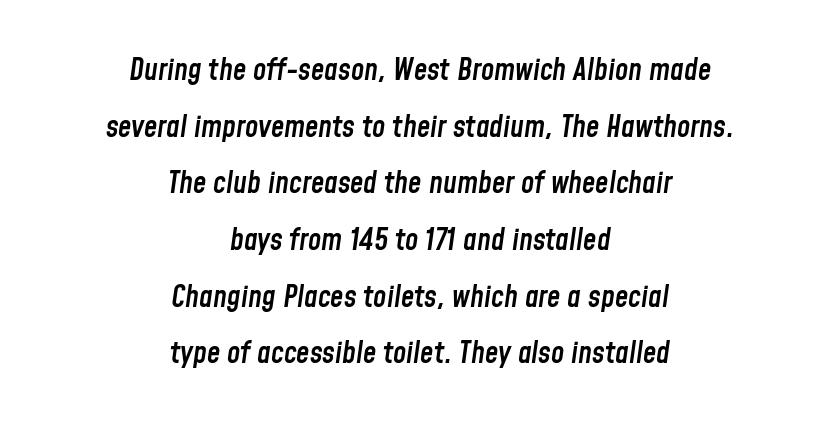
Q: Is the text bold? A: Semi-bold.
Q: Is the text italic (slanted)? A: Yes, it leans right by about 8 degrees.
Q: Is the text underlined? A: No.
Q: How is the paragraph aligned? A: Centered.
Q: Is the spacing between letters normal or unusually wide? A: Normal.
Q: Width (condensed, normal, or wide)? A: Condensed.
Q: Stroke contrast? A: Low.
Q: x-height? A: Medium.
Q: Monospaced? A: No.
